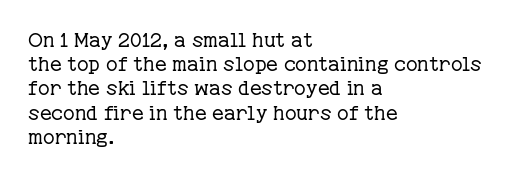
Tall strokes in this sample are plumb rather than angled. Decoration check: the copy has no underline. Words appear dense and cohesive because spacing is normal. The typesetter chose a ragged-right arrangement here.
